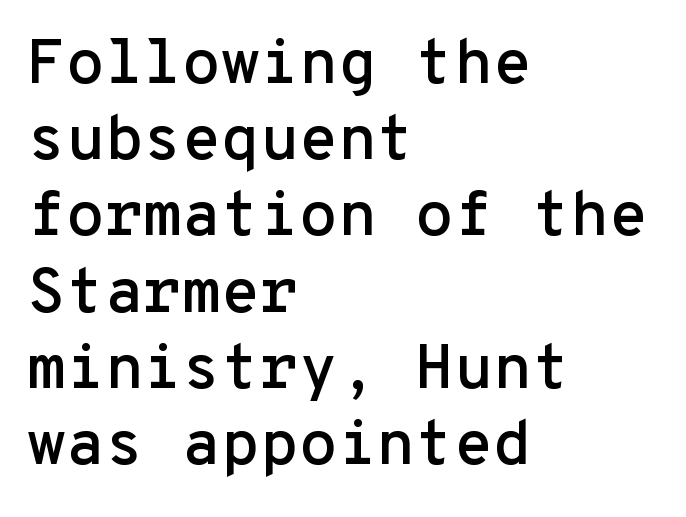
{"serif": "no", "italic": "no", "width": "normal", "stroke_contrast": "low", "x_height": "medium", "monospaced": "yes", "underline": "no", "align": "left", "line_spacing_ratio": 1.21, "letter_spacing": "normal", "letter_spacing_em": 0.0, "glyph_px": 63}
